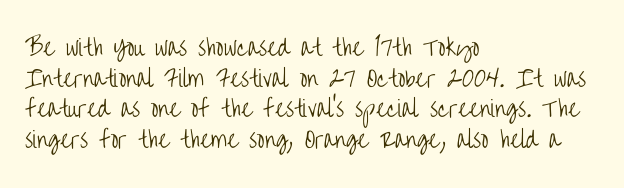
Q: Is the text bold? A: No.
Q: Is the text italic (slanted)? A: No, it is upright.
Q: Is the text underlined? A: No.
Q: How is the paragraph aligned? A: Left-aligned.
Q: Is the spacing between letters normal or unusually wide? A: Normal.
Q: Is the spacing between lines tight, normal or loose? A: Normal.
